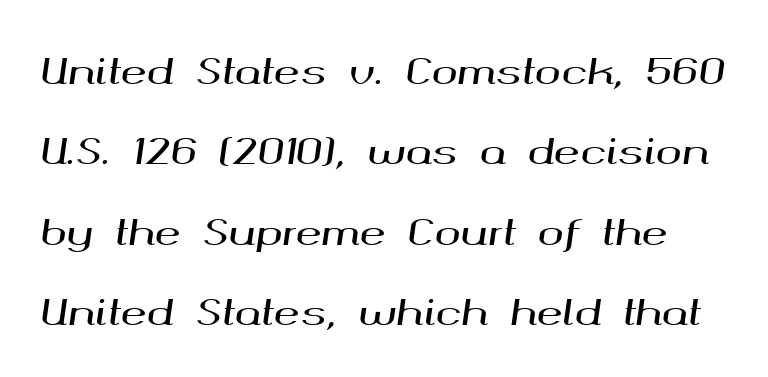
Check under the words: just untouched page. The letters are slanted; this is an italic face. Airy leading. Here the designer chose a conventional face with non-uniform glyph widths.
